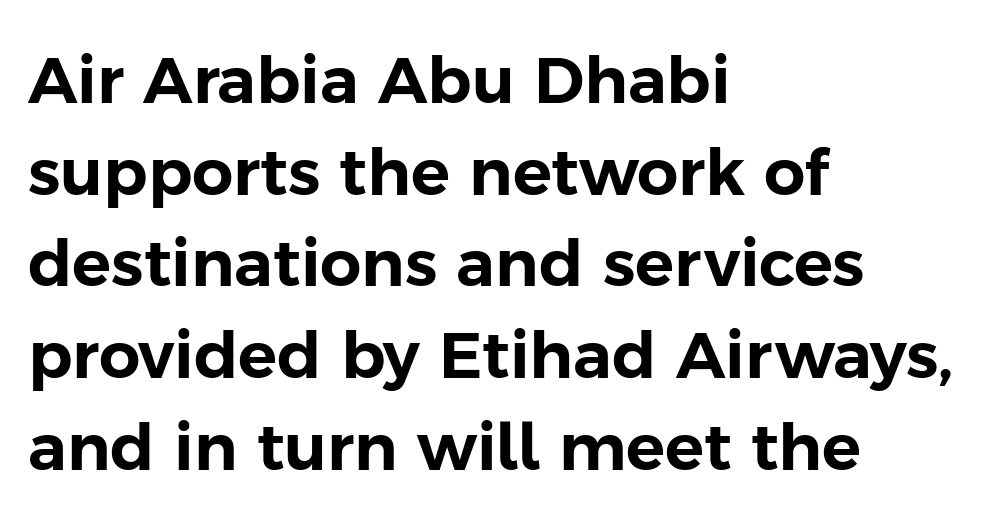
Q: Is the text italic (slanted)? A: No, it is upright.
Q: Is the typeface a serif or a sans-serif typeface? A: Sans-serif.
Q: Is the text underlined? A: No.
Q: How is the paragraph aligned? A: Left-aligned.
Q: Is the spacing between letters normal or unusually wide? A: Normal.
Q: Is the spacing between lines tight, normal or loose? A: Normal.
Q: Width (condensed, normal, or wide)? A: Normal.
Q: Stroke contrast? A: Low.
Q: x-height? A: Medium.
Q: Monospaced? A: No.
